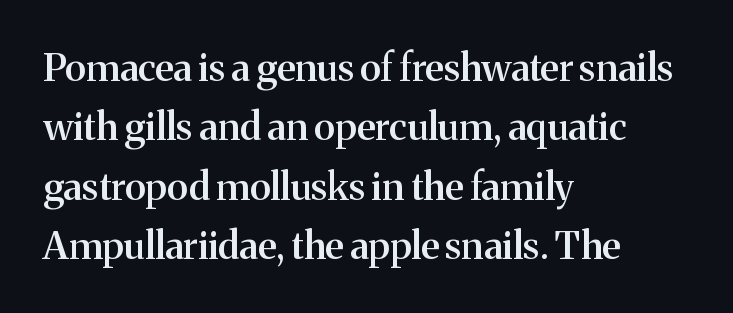
Q: Is the text bold? A: Semi-bold.
Q: Is the text italic (slanted)? A: No, it is upright.
Q: Is the typeface a serif or a sans-serif typeface? A: Serif.
Q: Is the text underlined? A: No.
Q: How is the paragraph aligned? A: Left-aligned.
Q: Is the spacing between letters normal or unusually wide? A: Normal.
Q: Is the spacing between lines tight, normal or loose? A: Normal.
Q: Width (condensed, normal, or wide)? A: Normal.
Q: Stroke contrast? A: Medium.
Q: x-height? A: Medium.
Q: Monospaced? A: No.
